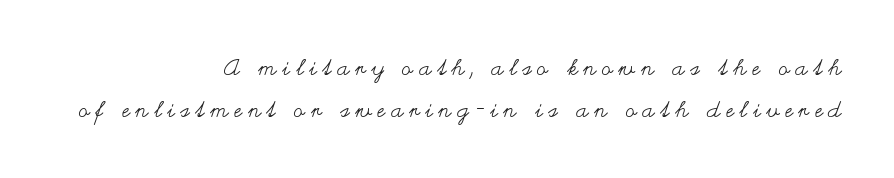
Caption: multi-line text, flush right, ragged left. Here the glyphs are tracked loosely, breaking word shapes into spaced letters. The lines are spread far apart with generous leading.
